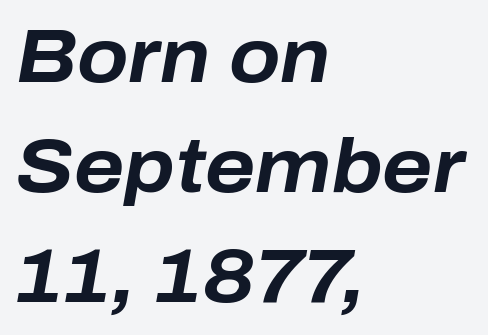
All the whitespace from short lines collects on the right. The passage shown has conventional tracking throughout. These lines sit exactly where default settings would place them. Does the weight exceed regular? Yes, all the way to bold.
